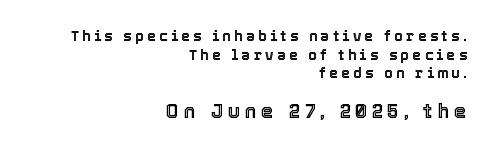
Q: Is the text italic (slanted)? A: No, it is upright.
Q: Is the text underlined? A: No.
Q: How is the paragraph aligned? A: Right-aligned.
Q: Is the spacing between letters normal or unusually wide? A: Unusually wide.
Q: Is the spacing between lines tight, normal or loose? A: Normal.
Q: Which block of text is set in a larger size, the first (top) or the second (bottom)? A: The second (bottom) one.
